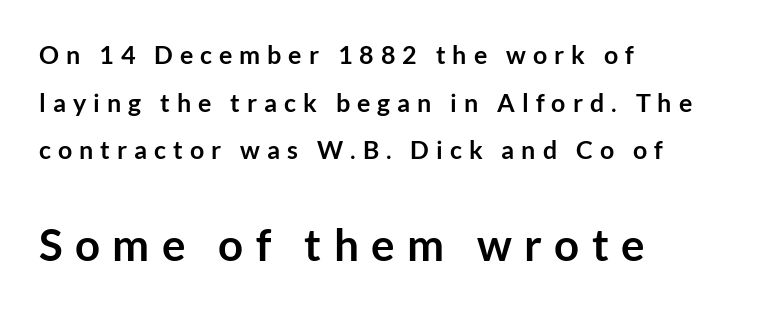
Caption: bold face, heavy strokes. The string is rendered with underlining switched off. This is the regular roman posture of the typeface. The line-height multiplier appears high, well above default. Inter-character spacing is expanded well beyond the font's built-in metrics.
